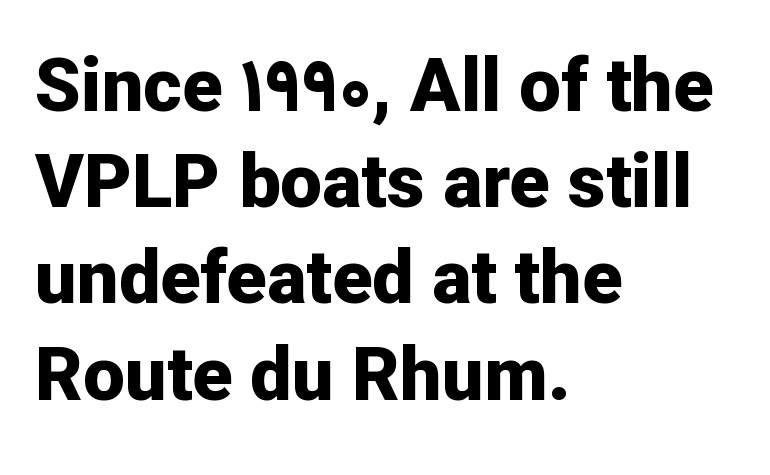
The image shows 74 px bold sans-serif type, upright; set left-aligned, normal line spacing (1.3x), normal letter spacing, not underlined; low stroke contrast and a medium x-height.
